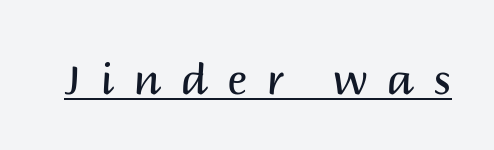
Q: Is the text bold? A: No.
Q: Is the text italic (slanted)? A: Yes.
Q: Is the typeface a serif or a sans-serif typeface? A: Sans-serif.
Q: Is the text underlined? A: Yes.
Q: Is the spacing between letters normal or unusually wide? A: Unusually wide.
Q: Width (condensed, normal, or wide)? A: Normal.
Q: Stroke contrast? A: Medium.
Q: x-height? A: Large.
Q: Monospaced? A: No.
